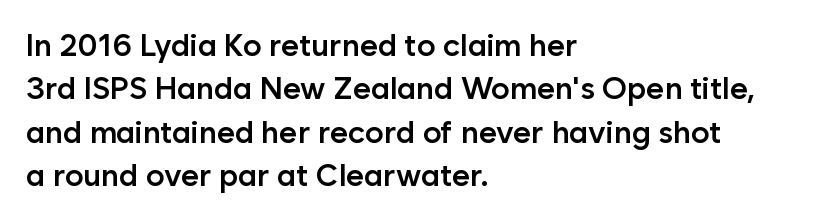
The image shows 31 px semibold sans-serif type, upright; set left-aligned, normal line spacing (1.4x), normal letter spacing, not underlined; low stroke contrast and a medium x-height.
